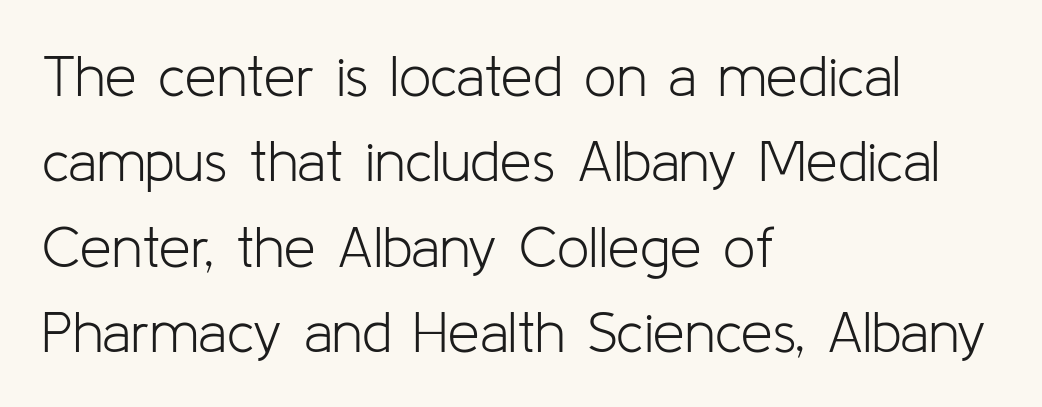
The image shows 57 px light sans-serif type, upright; set left-aligned, normal line spacing (1.5x), normal letter spacing, not underlined; low stroke contrast and a medium x-height.
